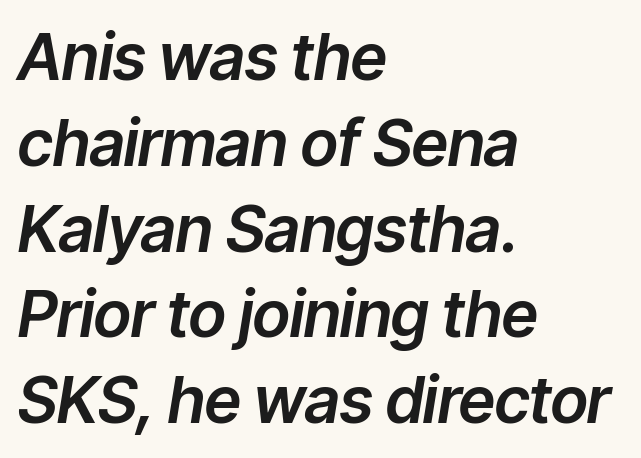
Leading: standard. Observe the ordinary spacing: letters are neighbours, not strangers. Proportional: the letters do not fall into vertical columns. Typeset ragged right — the left edge is the straight one.
